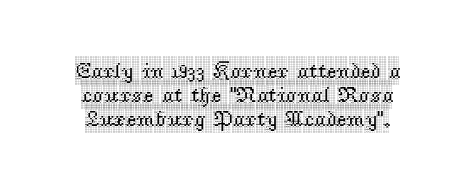
{"italic": "no", "underline": "no", "line_spacing": "tight", "line_spacing_ratio": 1.09, "letter_spacing": "normal", "letter_spacing_em": 0.0, "glyph_px": 22}
